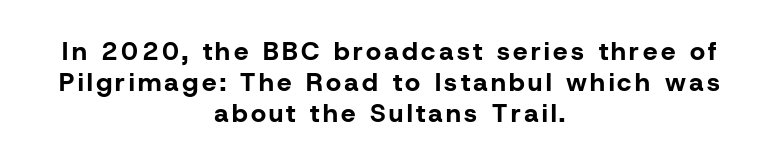
Q: Is the text bold? A: Yes.
Q: Is the text italic (slanted)? A: No, it is upright.
Q: Is the text underlined? A: No.
Q: How is the paragraph aligned? A: Centered.
